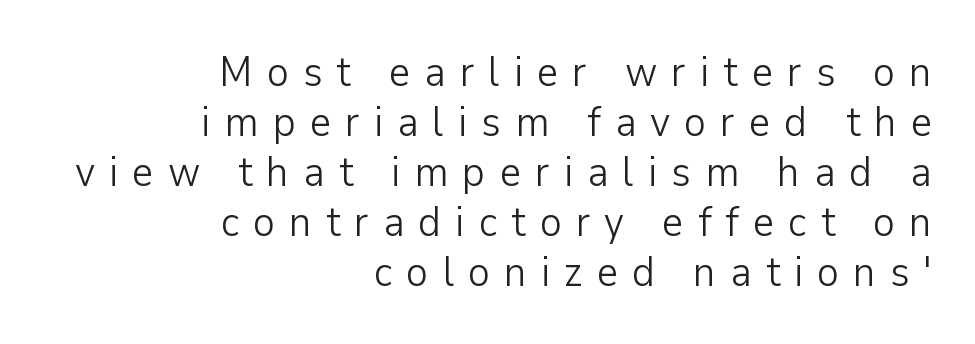
The face used here is proportionally spaced, like ordinary book or web type. Teacher's note: observe the even right margin — that is flush-right alignment. This sample uses expanded letter spacing, leaving extra air between glyphs. I'd call this a sans setting — the letters go barefoot. The strip under each line holds only bare page. The weight would be labelled regular, book, light, or lighter still.
